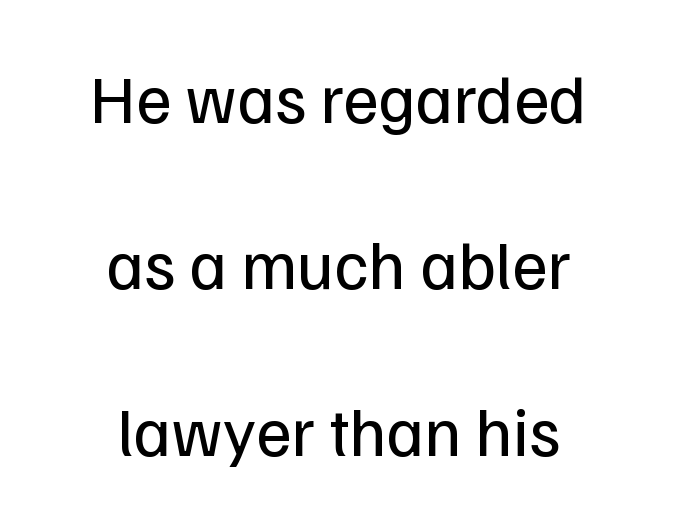
Rendered with straight, roman letterforms. Rule under the text: the space is simply empty. Compared with typical body copy, the letter spacing here is the same. Classification — sans serif.
